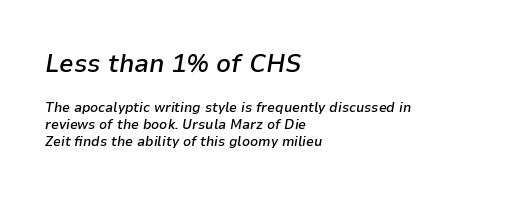
The emphasis by scale lands on block number one, above. The type is set solid horizontally, with unmodified tracking. Left-aligned paragraph, ragged on the right. The typography opts for an oblique posture over an upright one. Weight check: semibold — heavier than regular, not quite bold.
